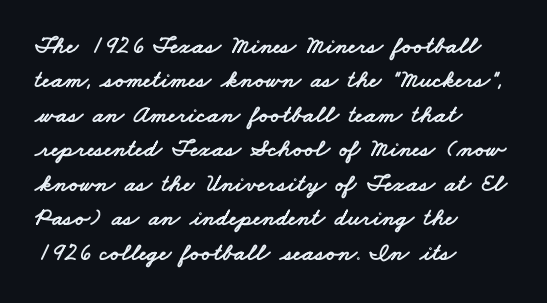
This rendering uses left alignment, leaving the right contour irregular. The strip under each line holds only bare page. Is there much room between lines? A standard amount, neither cramped nor airy. Tracking value appears to be zero — textbook default spacing.
